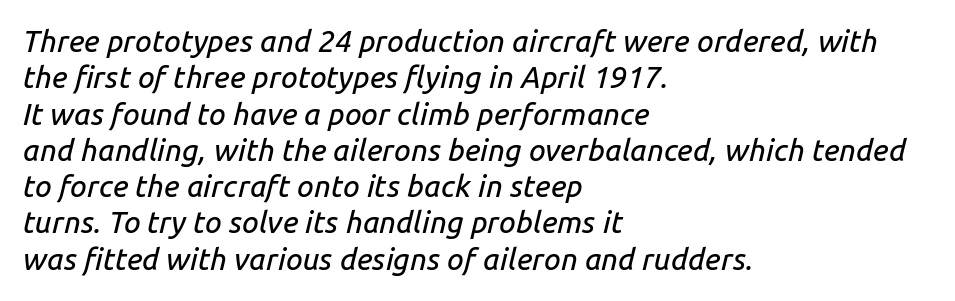
Q: Is the text italic (slanted)? A: Yes, it leans right by about 14 degrees.
Q: Is the text underlined? A: No.
Q: How is the paragraph aligned? A: Left-aligned.
Q: Is the spacing between letters normal or unusually wide? A: Normal.
Q: Width (condensed, normal, or wide)? A: Normal.
Q: Stroke contrast? A: Low.
Q: x-height? A: Medium.
Q: Monospaced? A: No.
